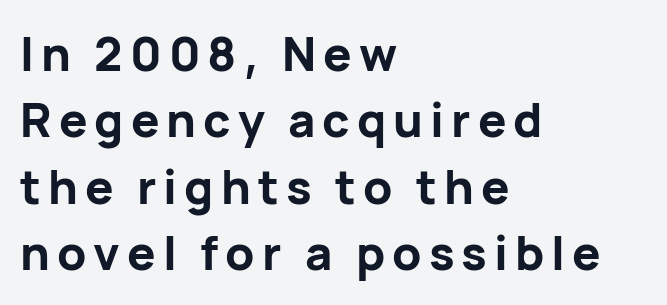
{"serif": "no", "italic": "no", "bold": "yes", "weight": "bold", "width": "normal", "stroke_contrast": "low", "x_height": "medium", "monospaced": "no", "underline": "no", "align": "left", "line_spacing": "normal", "line_spacing_ratio": 1.41, "glyph_px": 47}
